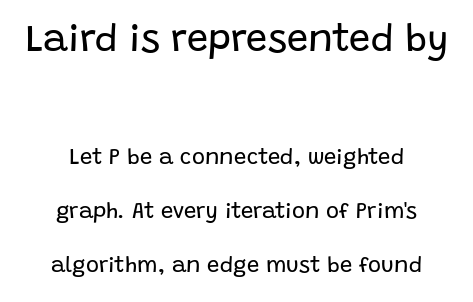
Upright lettering throughout. The whitespace from short lines is split evenly between both sides. Clear beneath every line of the passage. Stroke mass is kept to a normal reading level or below. Standard letterfit; no display-style spreading of the glyphs.
